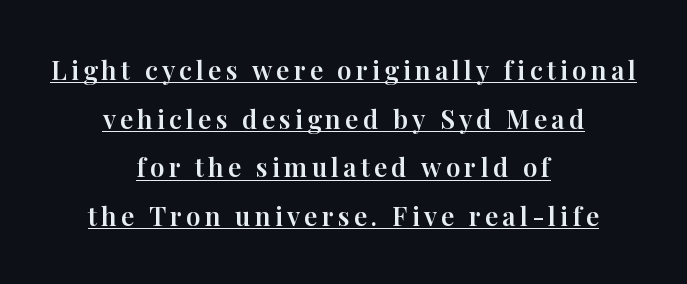
The image shows 26 px text type, upright; set centered, line spacing 1.87x, underlined.
